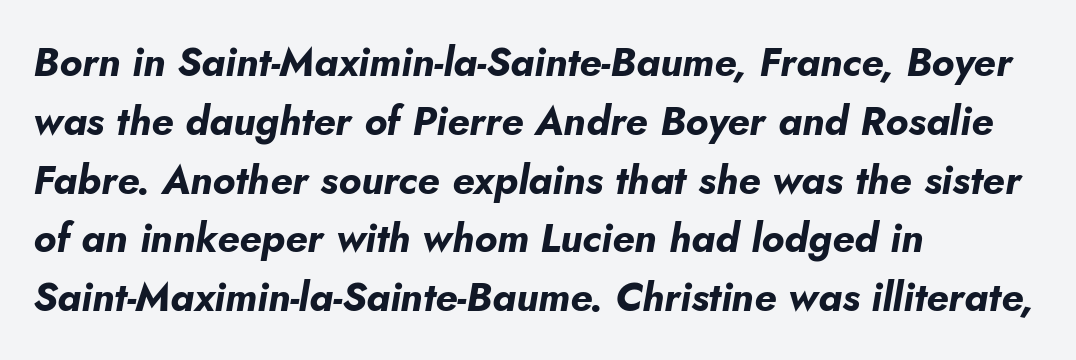
Do the characters align in a grid? No, the font is proportional. Compared with ordinary roman type, these characters are visibly tilted. Is the block centered? No — it sits flush against the left margin. Beneath every word, the page is bare. Honestly, the letter spacing is just normal — you wouldn't notice it. Chunky letters — that's bold for sure.
